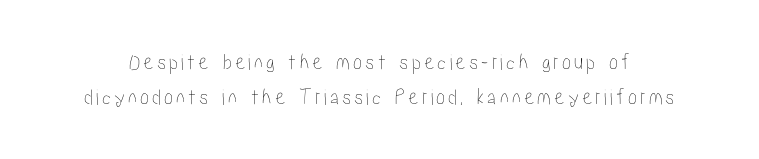
Notice how descenders clear the ascenders below comfortably — that's standard leading. The passage shown is not underscored anywhere. When letters stand straight like this, we call the style roman or upright.
